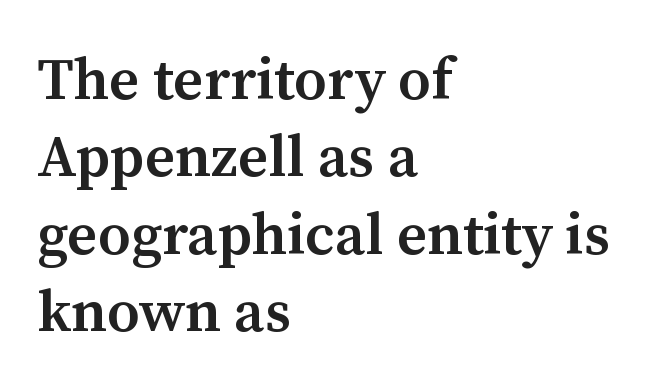
Q: Is the text bold? A: Semi-bold.
Q: Is the text italic (slanted)? A: No, it is upright.
Q: Is the typeface a serif or a sans-serif typeface? A: Serif.
Q: Is the text underlined? A: No.
Q: How is the paragraph aligned? A: Left-aligned.
Q: Is the spacing between letters normal or unusually wide? A: Normal.
Q: Is the spacing between lines tight, normal or loose? A: Normal.
Q: Width (condensed, normal, or wide)? A: Normal.
Q: Stroke contrast? A: Medium.
Q: x-height? A: Medium.
Q: Monospaced? A: No.
